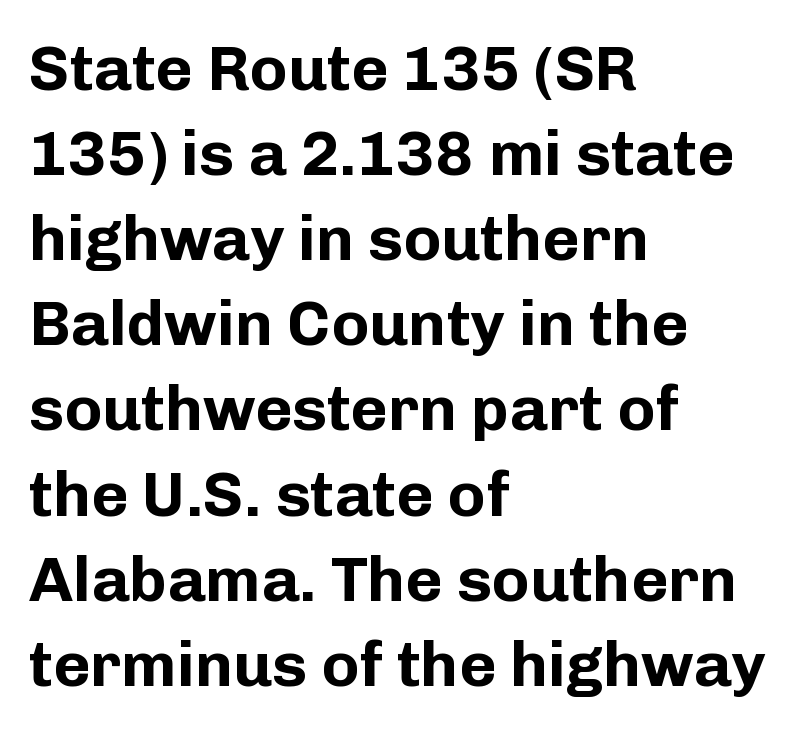
{"serif": "no", "italic": "no", "bold": "yes", "weight": "bold", "width": "normal", "stroke_contrast": "low", "x_height": "medium", "monospaced": "no", "underline": "no", "align": "left", "line_spacing": "normal", "line_spacing_ratio": 1.33, "letter_spacing": "normal", "letter_spacing_em": 0.0, "glyph_px": 64}
